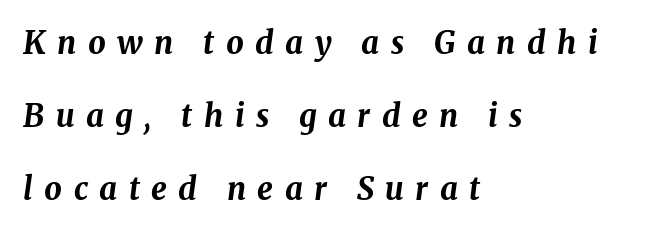
Between one letter and the next there's a generous, obvious gap. Casual observation: everything's shoved over to the left. Does the lettering tilt? It does — this is italic. These lines stand farther apart than default settings would place them. These lines carry a lot of weight — the face is fully bold.
